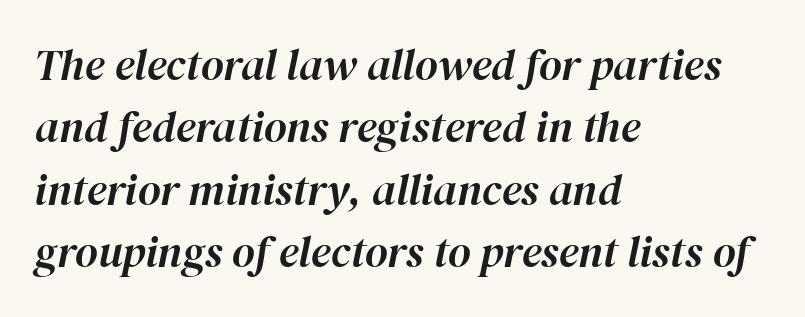
{"italic": "yes", "lean": "right", "slant_degrees": 12, "width": "normal", "stroke_contrast": "high", "x_height": "medium", "monospaced": "no", "underline": "no", "align": "left", "line_spacing": "normal", "line_spacing_ratio": 1.42, "letter_spacing": "normal", "letter_spacing_em": 0.0, "glyph_px": 44}
